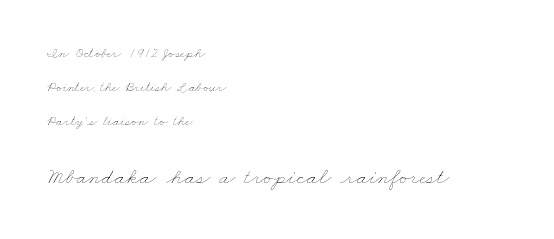
Q: Is the text bold? A: No.
Q: Is the text underlined? A: No.
Q: How is the paragraph aligned? A: Left-aligned.
Q: Is the spacing between letters normal or unusually wide? A: Normal.
Q: Is the spacing between lines tight, normal or loose? A: Loose.
Q: Which block of text is set in a larger size, the first (top) or the second (bottom)? A: The second (bottom) one.
